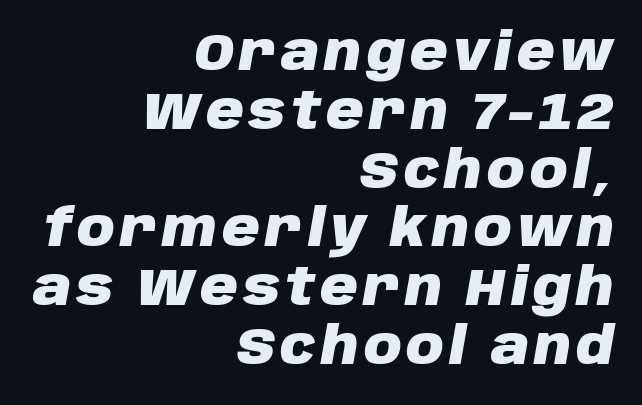
Q: Is the text bold? A: Yes.
Q: Is the text italic (slanted)? A: Yes, it leans right by about 10 degrees.
Q: Is the text underlined? A: No.
Q: How is the paragraph aligned? A: Right-aligned.
Q: Is the spacing between lines tight, normal or loose? A: Tight.
Q: Width (condensed, normal, or wide)? A: Normal.
Q: Stroke contrast? A: Low.
Q: x-height? A: Large.
Q: Monospaced? A: No.
